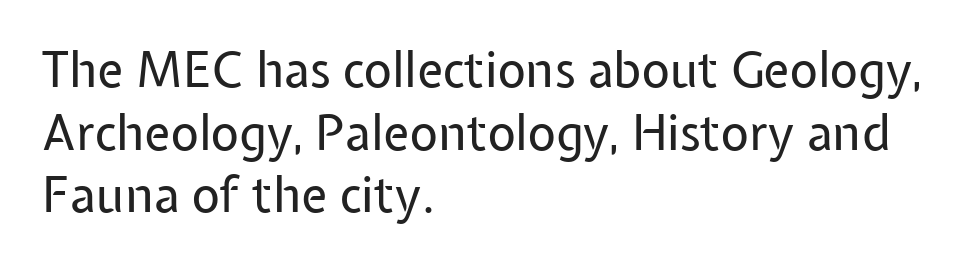
{"serif": "no", "italic": "no", "bold": "no", "weight": "regular", "width": "normal", "stroke_contrast": "low", "x_height": "medium", "monospaced": "no", "underline": "no", "align": "left", "line_spacing": "normal", "line_spacing_ratio": 1.28, "letter_spacing": "normal", "letter_spacing_em": 0.0, "glyph_px": 49}
